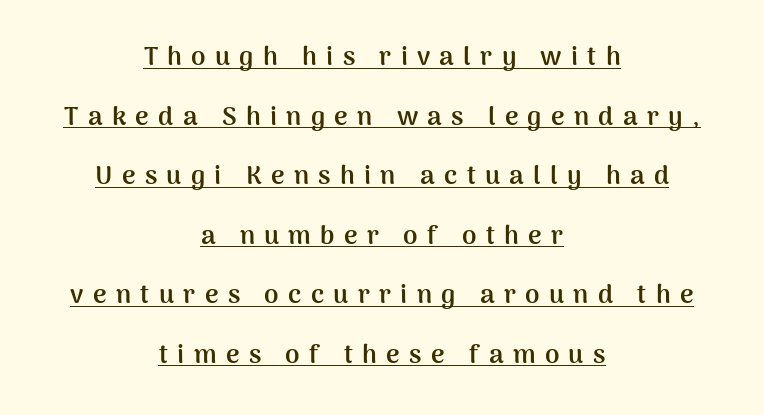
Q: Is the text bold? A: Yes.
Q: Is the text italic (slanted)? A: No, it is upright.
Q: Is the text underlined? A: Yes.
Q: How is the paragraph aligned? A: Centered.
Q: Is the spacing between letters normal or unusually wide? A: Unusually wide.
Q: Is the spacing between lines tight, normal or loose? A: Loose.
